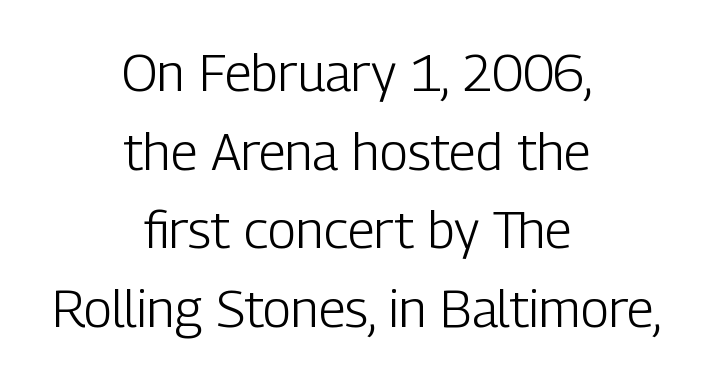
The image shows 52 px light, condensed sans-serif type, upright; set centered, normal line spacing (1.51x), normal letter spacing, not underlined; low stroke contrast and a medium x-height.
